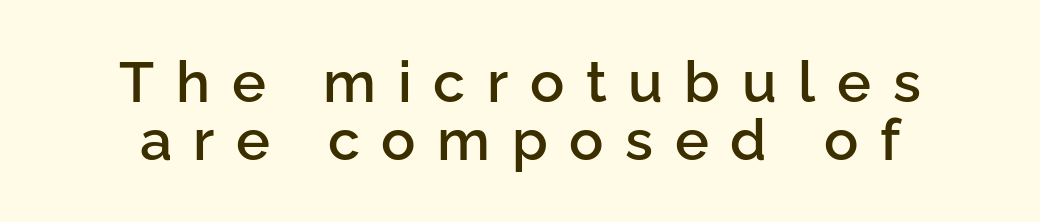
{"serif": "no", "italic": "no", "bold": "semi", "weight": "semibold", "width": "normal", "stroke_contrast": "low", "x_height": "medium", "monospaced": "no", "underline": "no", "align": "center", "line_spacing": "tight", "line_spacing_ratio": 1.01, "letter_spacing": "wide", "letter_spacing_em": 0.38, "glyph_px": 57}
